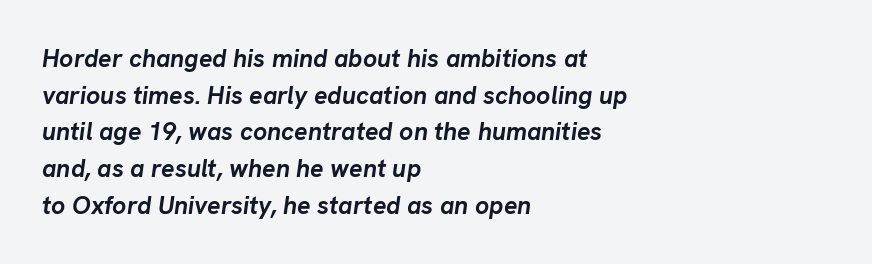
{"italic": "yes", "lean": "right", "slant_degrees": 8, "bold": "yes", "underline": "no", "align": "left", "line_spacing": "normal", "line_spacing_ratio": 1.47, "letter_spacing": "normal", "letter_spacing_em": 0.0, "glyph_px": 25}
